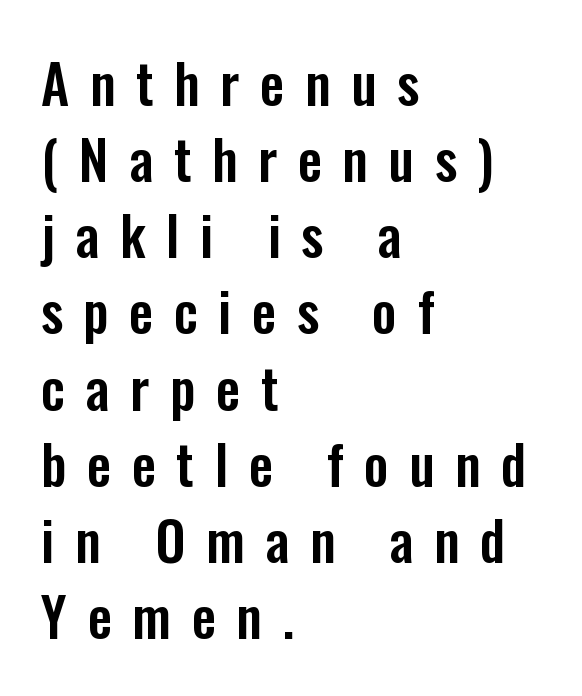
The image shows 54 px condensed sans-serif type, upright; set left-aligned, normal line spacing (1.41x), unusually wide letter spacing (+0.38 em), not underlined; low stroke contrast and a medium x-height.
